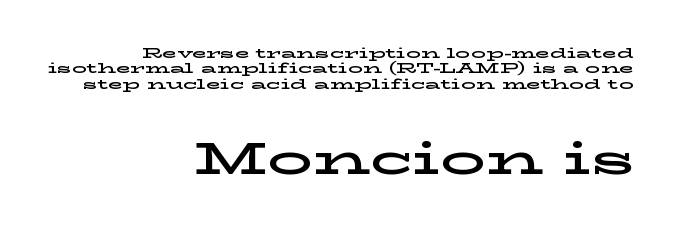
The paragraph has a hard right edge and a soft left edge. Rows of type sit shoulder to shoulder in the vertical direction. Here the designer chose a conventional face with non-uniform glyph widths. This sample uses plain, unmodified letter spacing.
